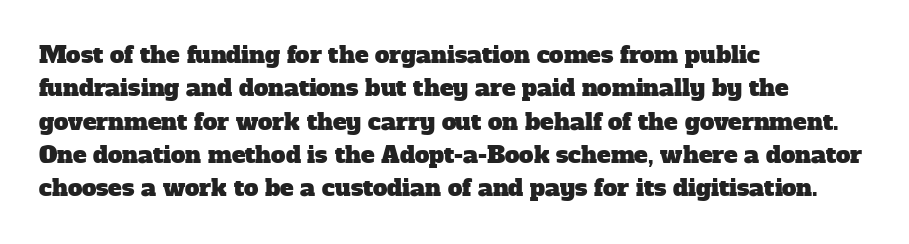
Q: Is the text underlined? A: No.
Q: How is the paragraph aligned? A: Left-aligned.
Q: Is the spacing between letters normal or unusually wide? A: Normal.
Q: Is the spacing between lines tight, normal or loose? A: Normal.
